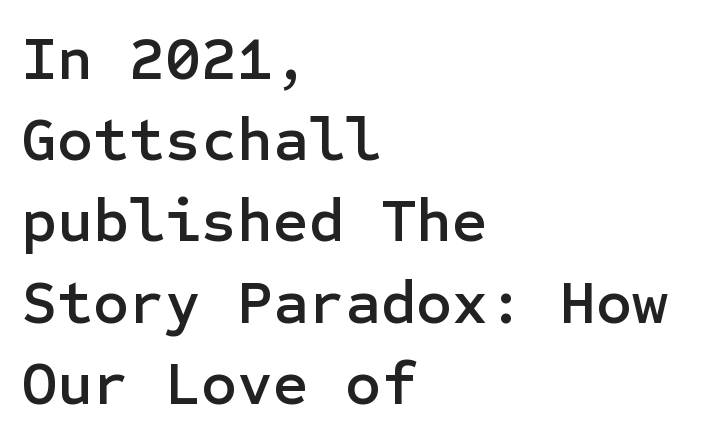
{"serif": "no", "italic": "no", "width": "normal", "stroke_contrast": "low", "x_height": "medium", "underline": "no", "align": "left", "line_spacing": "normal", "line_spacing_ratio": 1.31, "letter_spacing": "normal", "letter_spacing_em": 0.0, "glyph_px": 62}
